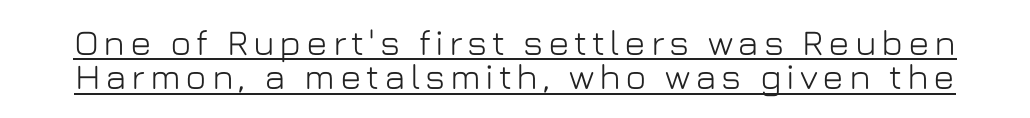
{"serif": "no", "italic": "no", "width": "normal", "stroke_contrast": "low", "x_height": "medium", "monospaced": "no", "underline": "yes", "line_spacing": "tight", "line_spacing_ratio": 0.95, "glyph_px": 36}
